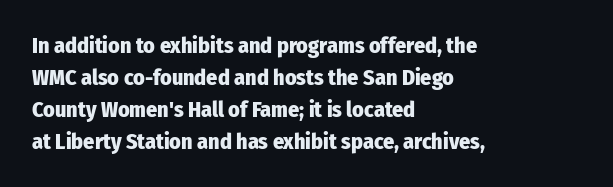
Q: Is the text bold? A: Yes.
Q: Is the text italic (slanted)? A: No, it is upright.
Q: Is the text underlined? A: No.
Q: How is the paragraph aligned? A: Left-aligned.
Q: Is the spacing between letters normal or unusually wide? A: Normal.
Q: Is the spacing between lines tight, normal or loose? A: Normal.
